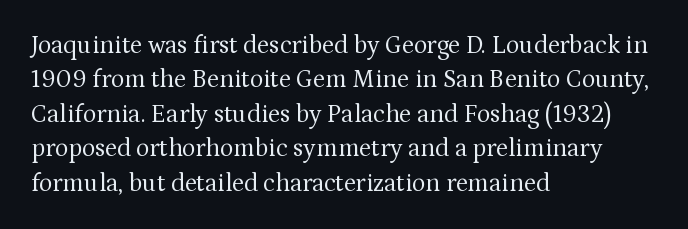
Spacing between characters is what you'd get straight out of the box. The passage shown is not underscored anywhere. The lines in this sample share a left origin and differ only in where they stop. The lines sit at an ordinary, default distance from one another. Is the type heavy? It reads as light-to-regular instead.
